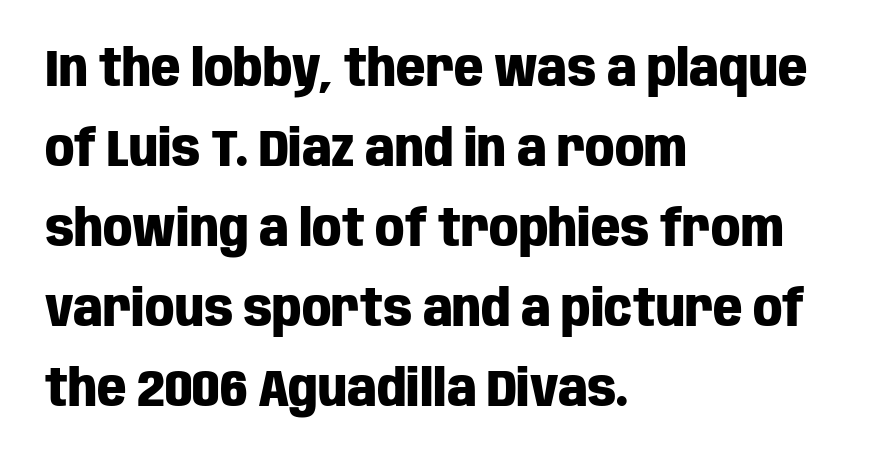
Between one letter and the next there's only the usual sliver of space. A typesetter would call this proportional, since set widths differ per character. These lines are composed in type without serifs. The typesetter chose a ragged-right arrangement here. A normal amount of white space separates one row of letters from the next.
